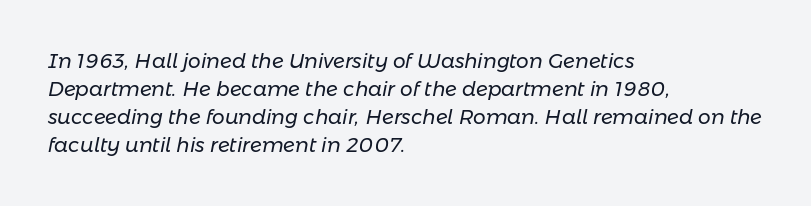
The image shows 20 px text type, italic (leaning right); set left-aligned, normal line spacing (1.4x), normal letter spacing, not underlined.
